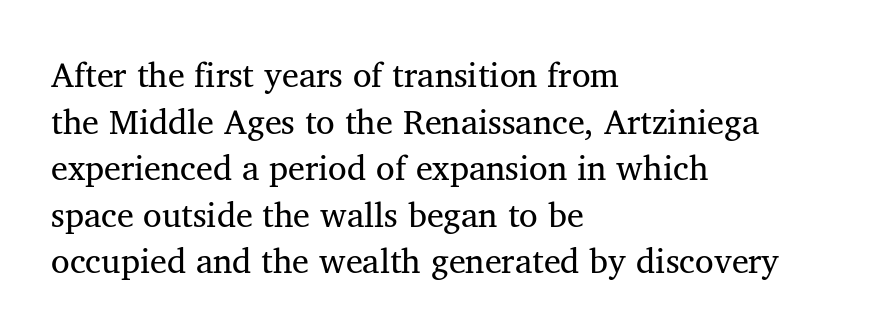
Is this a fixed-width face? No — the glyphs have proportional, varying widths. Stems and bowls with no extra thickness — not bold. Nobody drew a line under any word here. Does the copy run flush right? No — it runs flush left. Students, note that the glyphs here touch the page at normal intervals.
